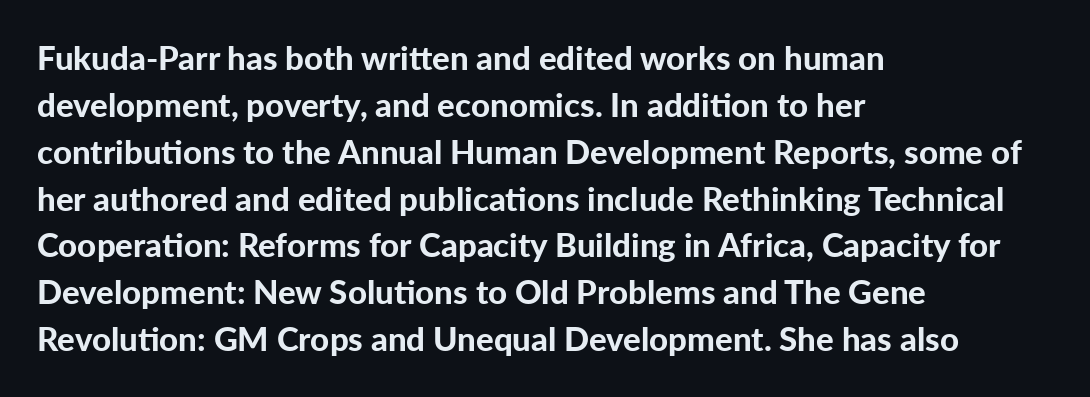
The image shows 33 px bold sans-serif type, upright; set left-aligned, normal line spacing (1.42x), normal letter spacing, not underlined; low stroke contrast and a medium x-height.
